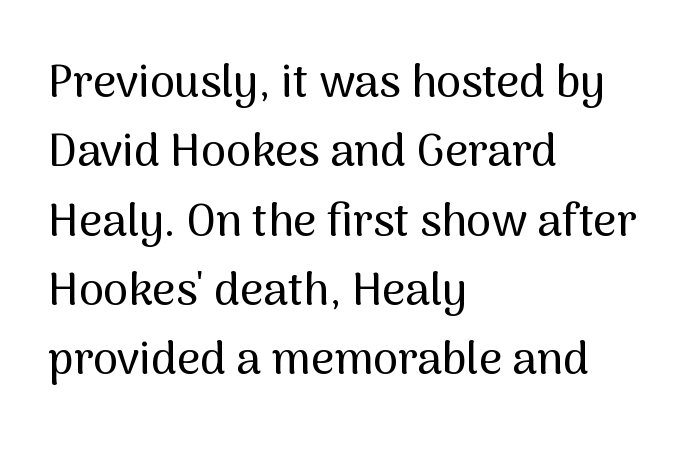
{"serif": "no", "italic": "no", "width": "normal", "stroke_contrast": "medium", "x_height": "medium", "monospaced": "no", "underline": "no", "align": "left", "line_spacing": "normal", "line_spacing_ratio": 1.54, "letter_spacing": "normal", "letter_spacing_em": 0.0, "glyph_px": 45}
